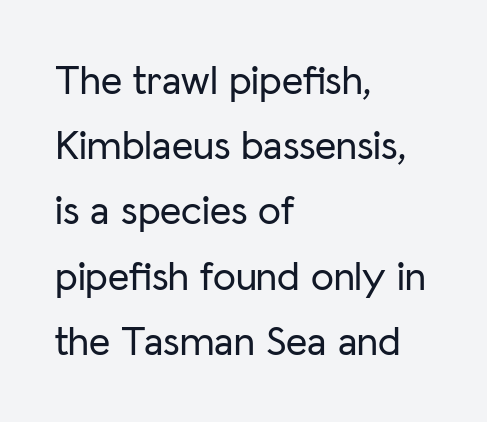
Q: Is the text italic (slanted)? A: No, it is upright.
Q: Is the typeface a serif or a sans-serif typeface? A: Sans-serif.
Q: Is the text underlined? A: No.
Q: How is the paragraph aligned? A: Left-aligned.
Q: Is the spacing between letters normal or unusually wide? A: Normal.
Q: Is the spacing between lines tight, normal or loose? A: Normal.
Q: Width (condensed, normal, or wide)? A: Normal.
Q: Stroke contrast? A: Low.
Q: x-height? A: Medium.
Q: Monospaced? A: No.
